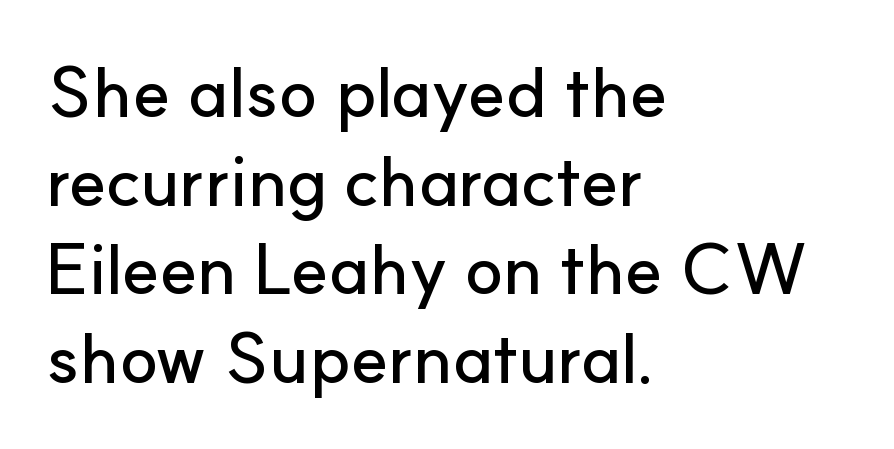
Q: Is the text italic (slanted)? A: No, it is upright.
Q: Is the typeface a serif or a sans-serif typeface? A: Sans-serif.
Q: Is the text underlined? A: No.
Q: How is the paragraph aligned? A: Left-aligned.
Q: Is the spacing between letters normal or unusually wide? A: Normal.
Q: Is the spacing between lines tight, normal or loose? A: Normal.
Q: Width (condensed, normal, or wide)? A: Normal.
Q: Stroke contrast? A: Low.
Q: x-height? A: Small.
Q: Monospaced? A: No.
